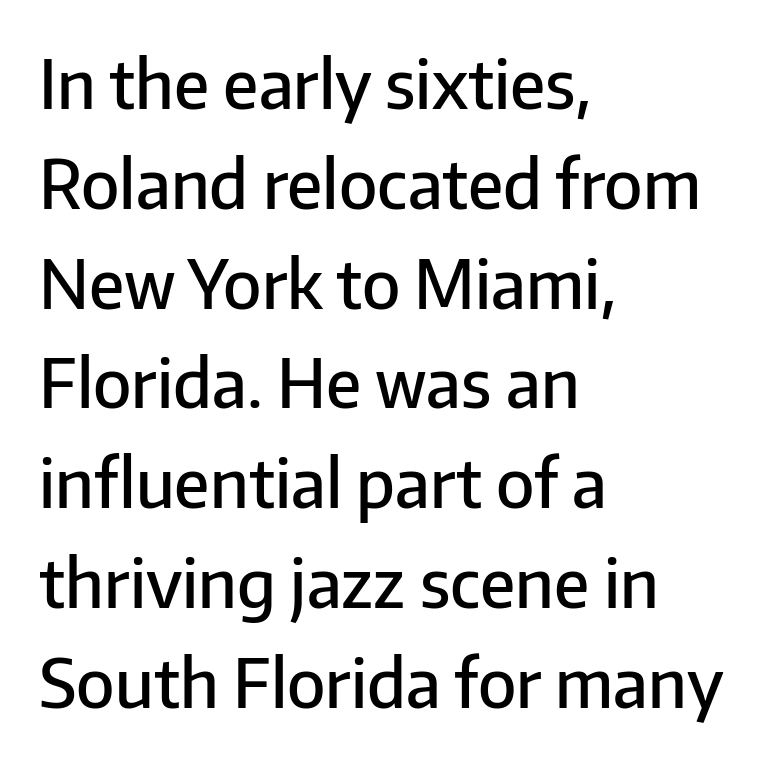
The image shows 67 px semibold sans-serif type, upright; set left-aligned, normal line spacing (1.49x), normal letter spacing, not underlined; low stroke contrast and a medium x-height.
